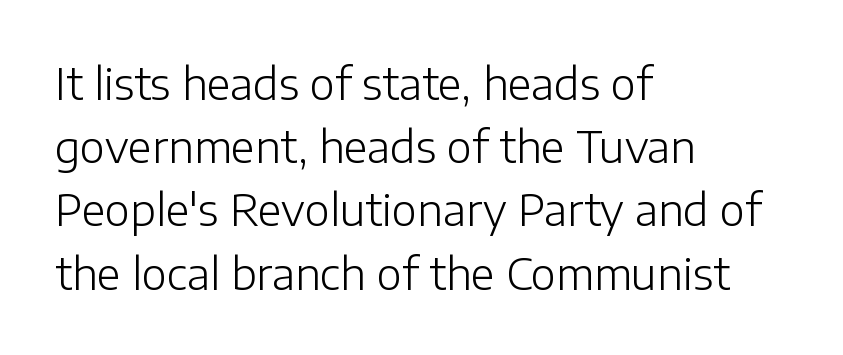
Q: Is the text bold? A: No.
Q: Is the text italic (slanted)? A: No, it is upright.
Q: Is the typeface a serif or a sans-serif typeface? A: Sans-serif.
Q: Is the text underlined? A: No.
Q: How is the paragraph aligned? A: Left-aligned.
Q: Is the spacing between letters normal or unusually wide? A: Normal.
Q: Is the spacing between lines tight, normal or loose? A: Normal.
Q: Width (condensed, normal, or wide)? A: Normal.
Q: Stroke contrast? A: Low.
Q: x-height? A: Medium.
Q: Monospaced? A: No.
